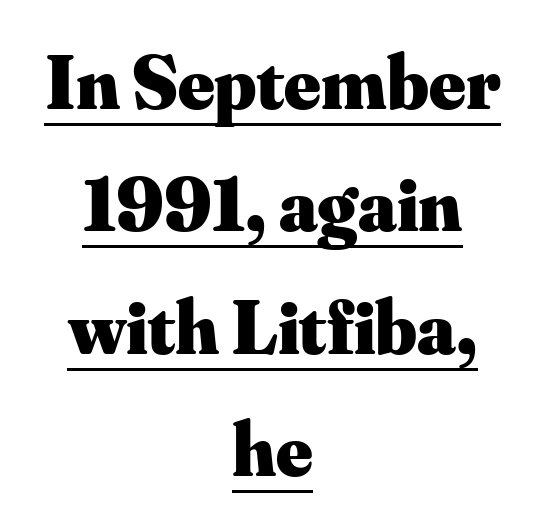
The image shows 77 px heavy serif type, upright; set centered, normal line spacing (1.59x), normal letter spacing, underlined; medium stroke contrast and a small x-height.
